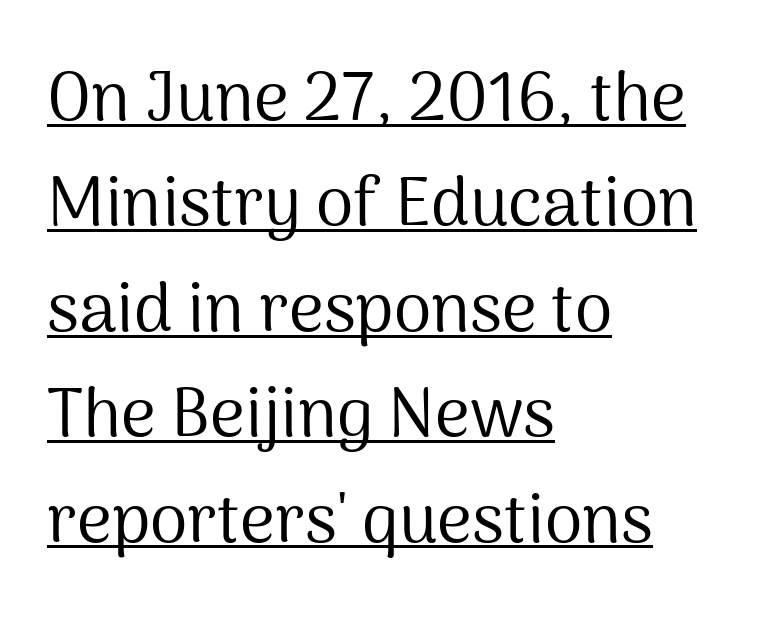
The image shows 68 px regular-weight sans-serif type, upright; set left-aligned, normal line spacing (1.55x), normal letter spacing, underlined; medium stroke contrast and a medium x-height.
